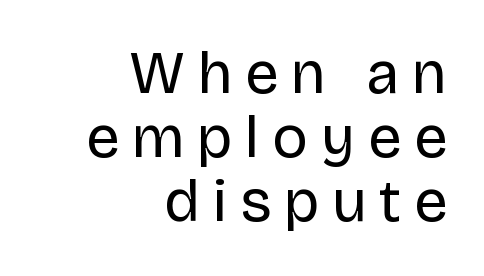
Q: Is the text bold? A: No.
Q: Is the text italic (slanted)? A: No, it is upright.
Q: Is the typeface a serif or a sans-serif typeface? A: Sans-serif.
Q: Is the text underlined? A: No.
Q: How is the paragraph aligned? A: Right-aligned.
Q: Is the spacing between letters normal or unusually wide? A: Unusually wide.
Q: Is the spacing between lines tight, normal or loose? A: Tight.
Q: Width (condensed, normal, or wide)? A: Normal.
Q: Stroke contrast? A: Low.
Q: x-height? A: Large.
Q: Monospaced? A: No.
